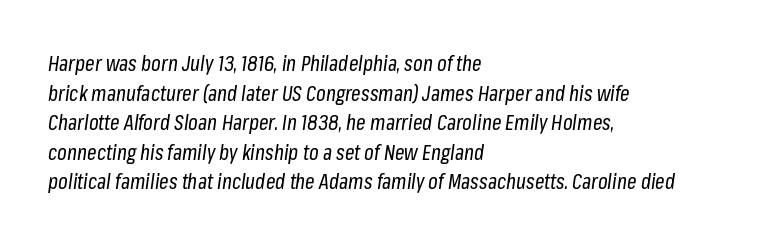
Q: Is the text bold? A: No.
Q: Is the text italic (slanted)? A: Yes, it leans right by about 8 degrees.
Q: Is the text underlined? A: No.
Q: How is the paragraph aligned? A: Left-aligned.
Q: Is the spacing between letters normal or unusually wide? A: Normal.
Q: Is the spacing between lines tight, normal or loose? A: Normal.
